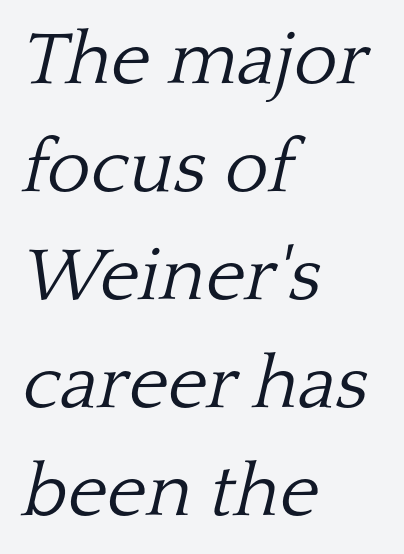
{"serif": "yes", "italic": "yes", "lean": "right", "slant_degrees": 13, "bold": "no", "weight": "light", "width": "normal", "stroke_contrast": "low", "x_height": "medium", "monospaced": "no", "underline": "no", "align": "left", "line_spacing": "normal", "line_spacing_ratio": 1.44, "letter_spacing": "normal", "letter_spacing_em": 0.0, "glyph_px": 75}
